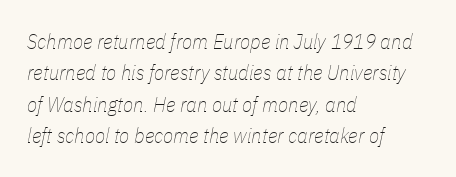
Q: Is the text bold? A: No.
Q: Is the text italic (slanted)? A: Yes, it leans right by about 11 degrees.
Q: Is the text underlined? A: No.
Q: How is the paragraph aligned? A: Left-aligned.
Q: Is the spacing between letters normal or unusually wide? A: Normal.
Q: Is the spacing between lines tight, normal or loose? A: Normal.
